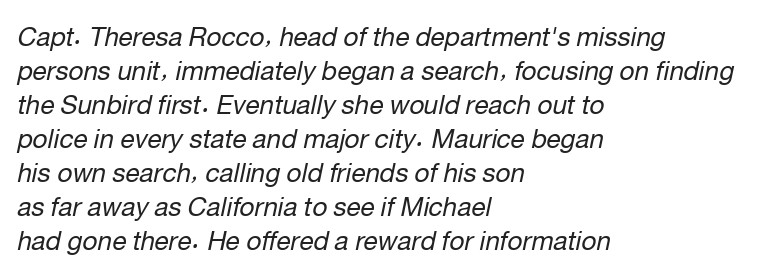
Q: Is the text bold? A: No.
Q: Is the text italic (slanted)? A: Yes, it leans right by about 12 degrees.
Q: Is the text underlined? A: No.
Q: How is the paragraph aligned? A: Left-aligned.
Q: Is the spacing between letters normal or unusually wide? A: Normal.
Q: Is the spacing between lines tight, normal or loose? A: Normal.
